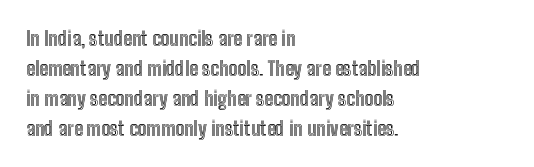
Q: Is the text italic (slanted)? A: No, it is upright.
Q: Is the text underlined? A: No.
Q: How is the paragraph aligned? A: Left-aligned.
Q: Is the spacing between letters normal or unusually wide? A: Normal.
Q: Is the spacing between lines tight, normal or loose? A: Normal.
